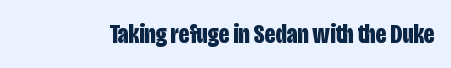
{"italic": "no", "bold": "yes", "underline": "no", "letter_spacing": "normal", "letter_spacing_em": 0.0, "glyph_px": 27}
